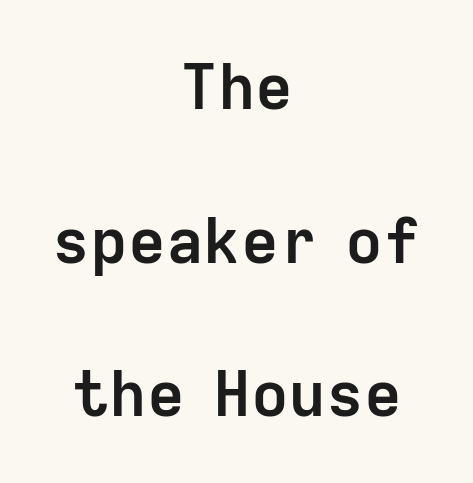
The rendering shows plain stroke endings on the letterforms — a sans-serif design. Standard letterfit; no display-style spreading of the glyphs. Reading down the column, the eye jumps a long way to each next line. Note the varied advance widths — an 'i' is clearly narrower than an 'm'. The glyphs have the mass of a bold cut. These lines stack symmetrically, like a column narrowing and widening about its center.
